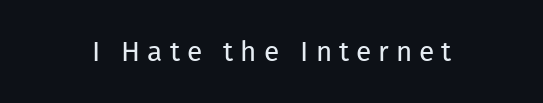
{"serif": "no", "italic": "no", "bold": "no", "weight": "regular", "width": "normal", "stroke_contrast": "low", "x_height": "medium", "monospaced": "no", "underline": "no", "letter_spacing": "wide", "letter_spacing_em": 0.25, "glyph_px": 28}
